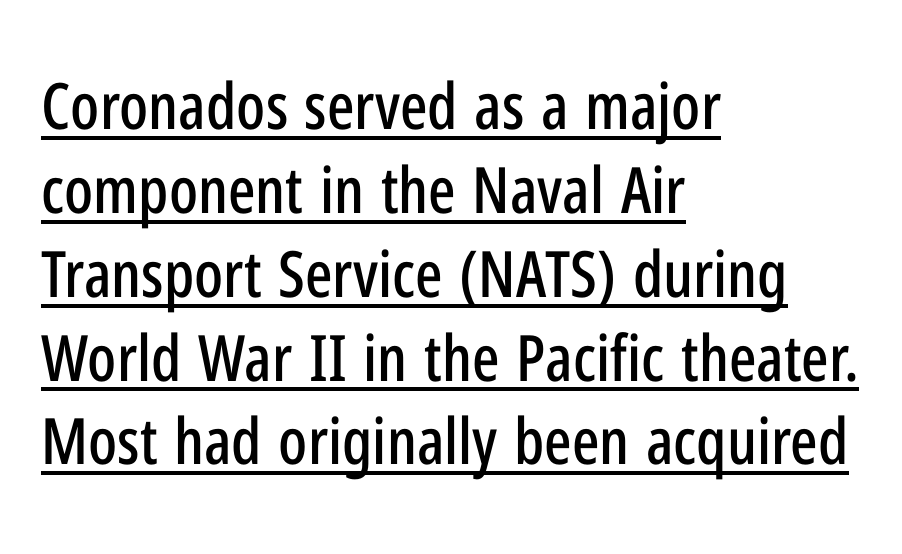
The image shows 64 px condensed sans-serif type, upright; set left-aligned, normal line spacing (1.31x), normal letter spacing, underlined; low stroke contrast and a medium x-height.
